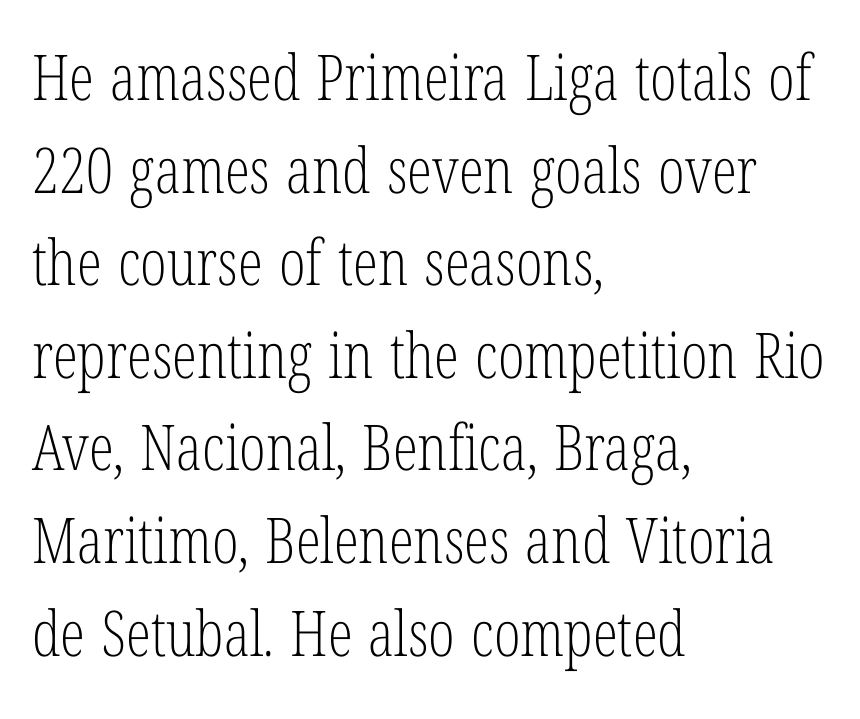
{"serif": "yes", "italic": "no", "bold": "no", "weight": "light", "width": "condensed", "stroke_contrast": "low", "x_height": "medium", "monospaced": "no", "underline": "no", "align": "left", "line_spacing": "normal", "line_spacing_ratio": 1.47, "letter_spacing": "normal", "letter_spacing_em": 0.0, "glyph_px": 63}
